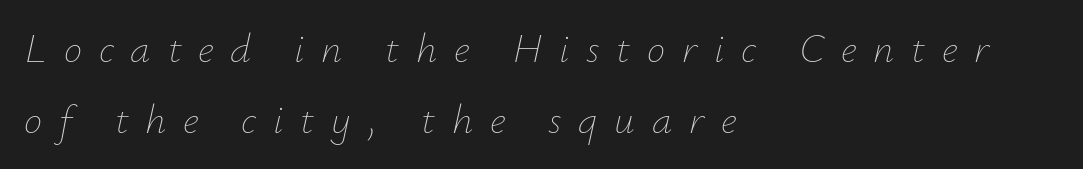
{"italic": "yes", "lean": "right", "slant_degrees": 12, "bold": "no", "weight": "thin", "width": "normal", "stroke_contrast": "low", "x_height": "small", "monospaced": "no", "underline": "no", "align": "left", "line_spacing_ratio": 1.72, "letter_spacing": "wide", "letter_spacing_em": 0.41, "glyph_px": 41}
